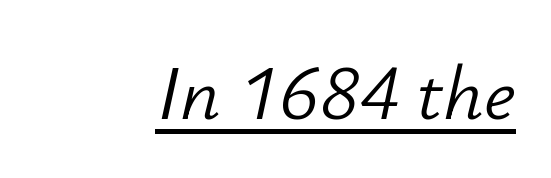
Q: Is the text bold? A: No.
Q: Is the text italic (slanted)? A: Yes, it leans right by about 12 degrees.
Q: Is the text underlined? A: Yes.
Q: Is the spacing between letters normal or unusually wide? A: Normal.
Q: Width (condensed, normal, or wide)? A: Normal.
Q: Stroke contrast? A: Low.
Q: x-height? A: Small.
Q: Monospaced? A: No.
